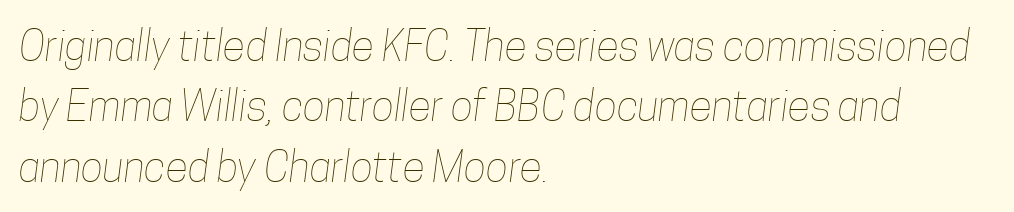
The image shows 42 px thin, condensed type; set left-aligned, normal line spacing (1.44x), normal letter spacing, not underlined; low stroke contrast and a medium x-height.
